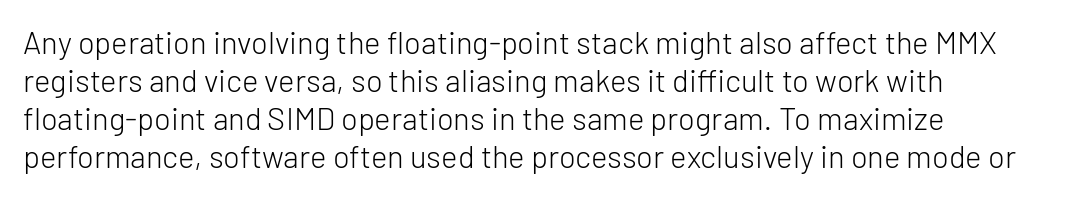
The strokes are not fattened; the text isn't bold. Inter-character spacing is left at the font's built-in metrics. The axis of the letterforms is exactly vertical. The passage shown is typeset with a sans-serif family.
